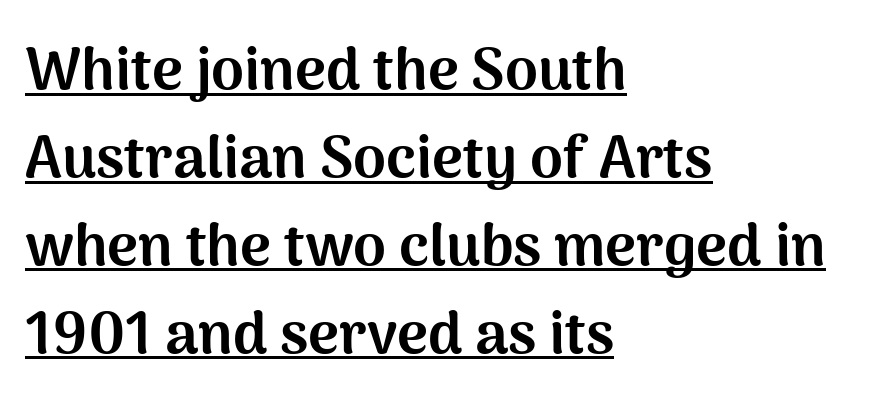
{"serif": "no", "italic": "no", "bold": "yes", "weight": "bold", "width": "normal", "stroke_contrast": "medium", "x_height": "medium", "monospaced": "no", "underline": "yes", "align": "left", "line_spacing": "normal", "line_spacing_ratio": 1.49, "letter_spacing": "normal", "letter_spacing_em": 0.0, "glyph_px": 59}
